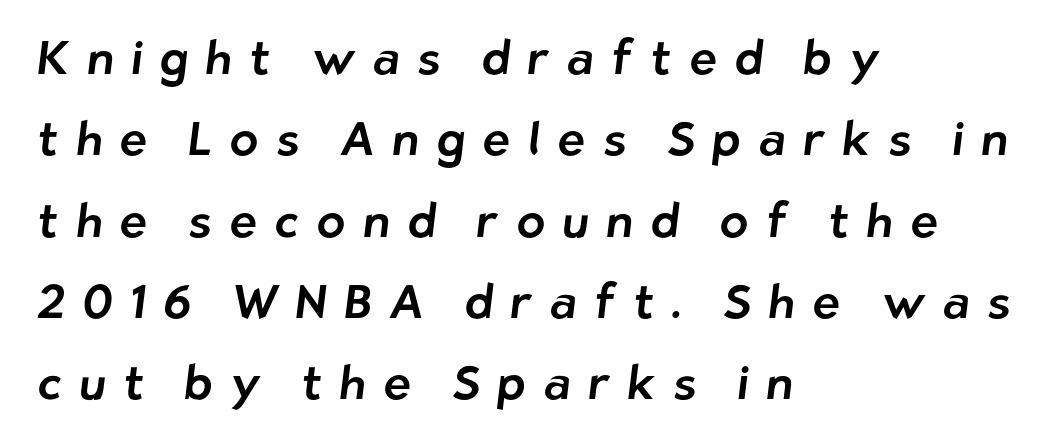
Q: Is the typeface a serif or a sans-serif typeface? A: Sans-serif.
Q: Is the text underlined? A: No.
Q: How is the paragraph aligned? A: Left-aligned.
Q: Is the spacing between letters normal or unusually wide? A: Unusually wide.
Q: Width (condensed, normal, or wide)? A: Normal.
Q: Stroke contrast? A: Low.
Q: x-height? A: Medium.
Q: Monospaced? A: No.
